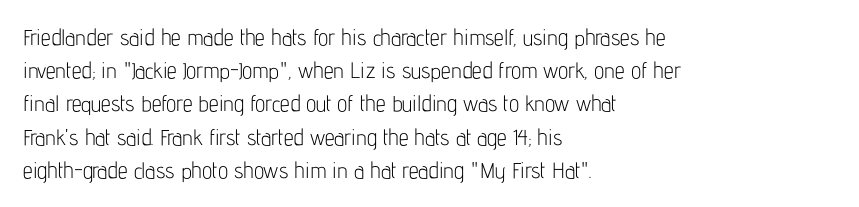
{"italic": "no", "bold": "no", "underline": "no", "align": "left", "line_spacing": "normal", "line_spacing_ratio": 1.51, "letter_spacing": "normal", "letter_spacing_em": 0.0, "glyph_px": 22}
